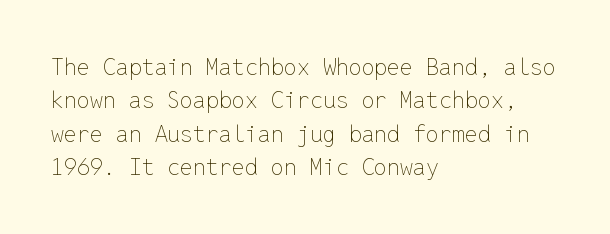
The image shows 23 px text type, upright; set left-aligned, normal line spacing (1.45x), normal letter spacing, not underlined.
